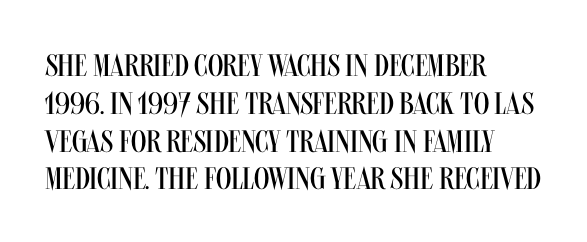
{"serif": "no", "italic": "no", "bold": "no", "weight": "regular", "width": "condensed", "stroke_contrast": "medium", "x_height": "large", "monospaced": "no", "underline": "no", "align": "left", "line_spacing_ratio": 1.22, "letter_spacing": "normal", "letter_spacing_em": 0.0, "glyph_px": 31}
